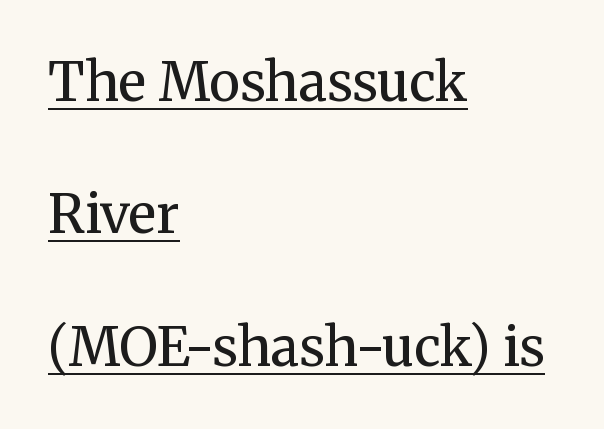
The font's upright variant was chosen for this text. The rendered words wear a rule along their underside. Tracking here is standard; glyphs follow each other at the usual distance. The strokes carry an ordinary text weight at most.
